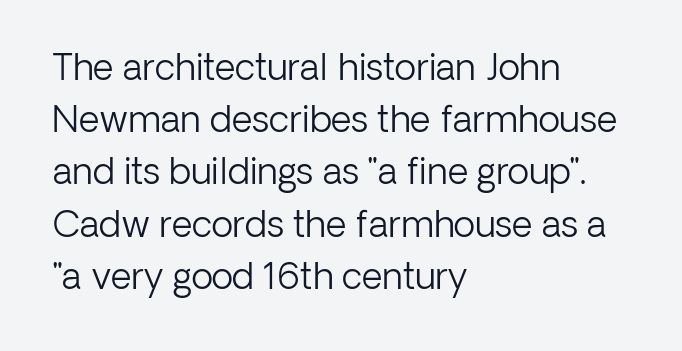
Q: Is the text bold? A: No.
Q: Is the text italic (slanted)? A: No, it is upright.
Q: Is the typeface a serif or a sans-serif typeface? A: Sans-serif.
Q: Is the text underlined? A: No.
Q: How is the paragraph aligned? A: Left-aligned.
Q: Is the spacing between letters normal or unusually wide? A: Normal.
Q: Is the spacing between lines tight, normal or loose? A: Normal.
Q: Width (condensed, normal, or wide)? A: Normal.
Q: Stroke contrast? A: Low.
Q: x-height? A: Medium.
Q: Monospaced? A: No.
